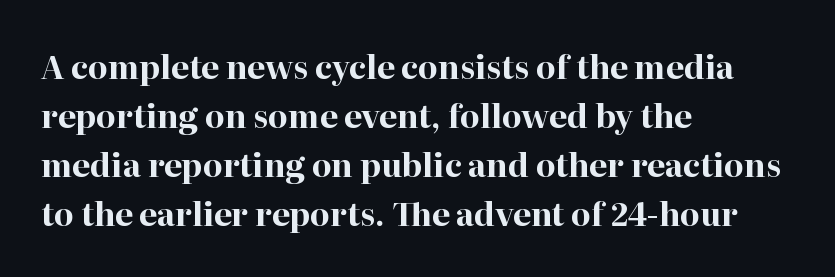
Q: Is the text bold? A: Yes.
Q: Is the text italic (slanted)? A: No, it is upright.
Q: Is the typeface a serif or a sans-serif typeface? A: Serif.
Q: Is the text underlined? A: No.
Q: How is the paragraph aligned? A: Left-aligned.
Q: Is the spacing between letters normal or unusually wide? A: Normal.
Q: Is the spacing between lines tight, normal or loose? A: Normal.
Q: Width (condensed, normal, or wide)? A: Normal.
Q: Stroke contrast? A: High.
Q: x-height? A: Medium.
Q: Monospaced? A: No.
